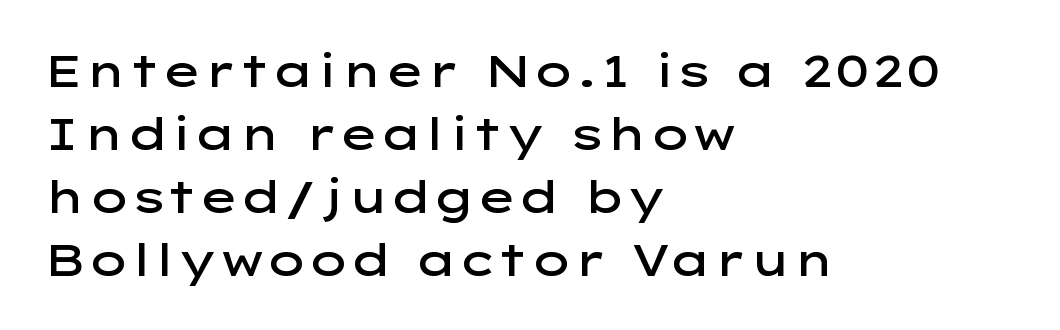
You can tell it's not italic because the verticals are truly vertical. Where is the straight margin? On the left. Does the type have serifs? No, each stem ends abruptly. Honestly, there is no underline to notice here at all. Firm but not heavy-handed strokes: this text is semibold.
